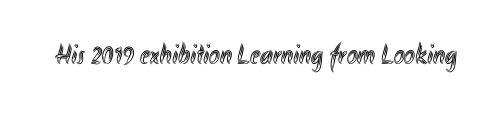
The image shows 29 px condensed type; set normal letter spacing, not underlined; a small x-height.
